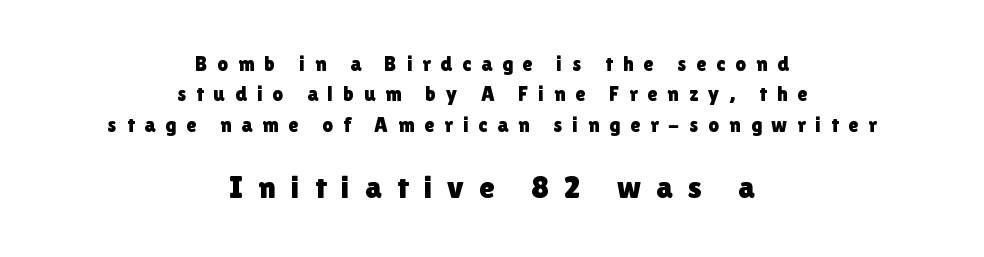
{"serif": "no", "italic": "no", "width": "normal", "x_height": "medium", "monospaced": "no", "underline": "no", "align": "center", "line_spacing": "normal", "line_spacing_ratio": 1.45, "letter_spacing": "wide", "letter_spacing_em": 0.47, "larger_block": "second", "size_ratio": 1.52, "glyph_px": 32}
